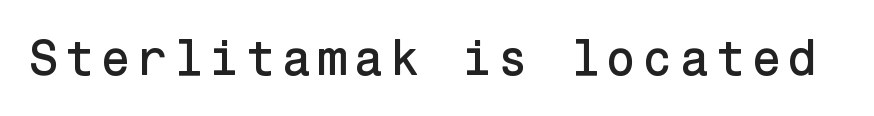
This is sans-serif lettering, the kind often seen on screens and signage. Characters remain perfectly vertical along every line. Plain, unruled lines of type.
